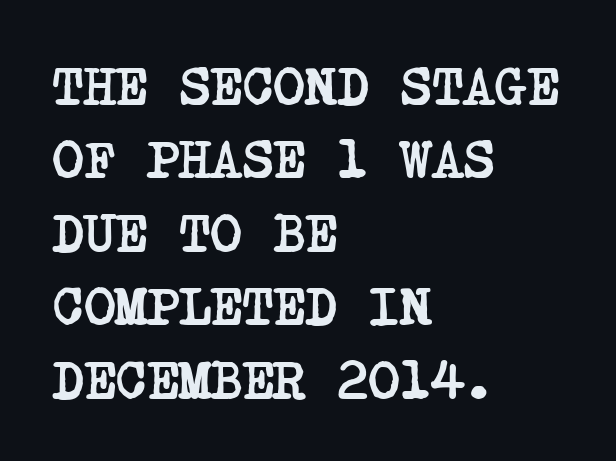
The image shows 54 px semibold, condensed serif type; set left-aligned, normal line spacing (1.36x), normal letter spacing, not underlined; low stroke contrast and a large x-height.
